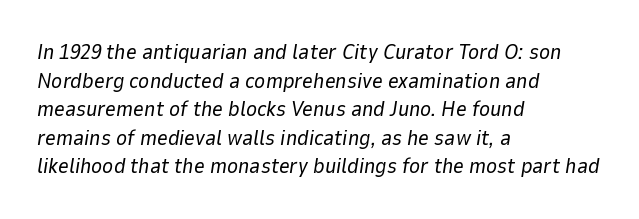
Q: Is the text bold? A: No.
Q: Is the text italic (slanted)? A: Yes, it leans right by about 9 degrees.
Q: Is the text underlined? A: No.
Q: How is the paragraph aligned? A: Left-aligned.
Q: Is the spacing between letters normal or unusually wide? A: Normal.
Q: Is the spacing between lines tight, normal or loose? A: Normal.
